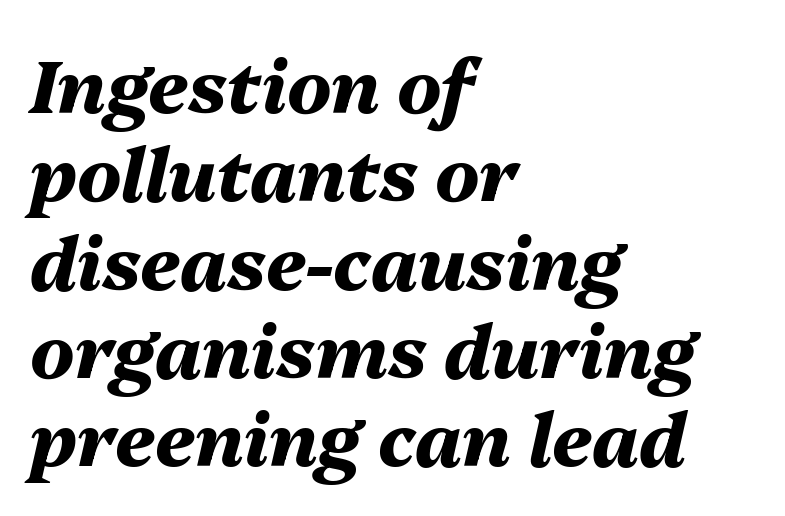
The image shows 73 px heavy type, italic (leaning right); set left-aligned, line spacing 1.21x, normal letter spacing, not underlined; medium stroke contrast and a medium x-height.
